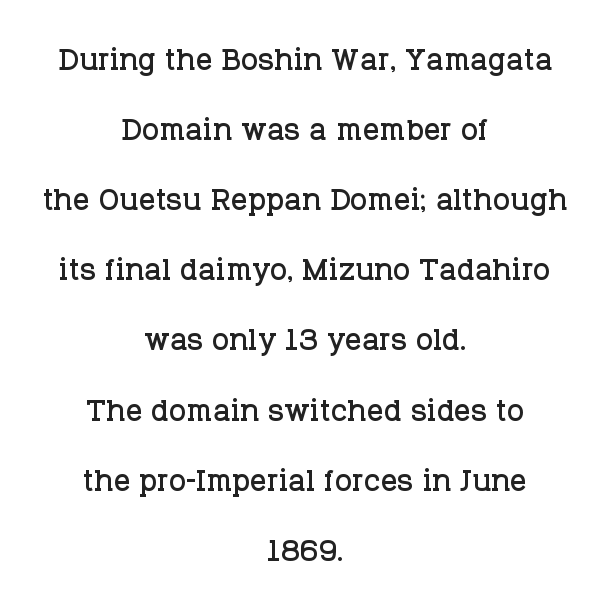
Q: Is the text italic (slanted)? A: No, it is upright.
Q: Is the typeface a serif or a sans-serif typeface? A: Serif.
Q: Is the text underlined? A: No.
Q: How is the paragraph aligned? A: Centered.
Q: Is the spacing between letters normal or unusually wide? A: Normal.
Q: Width (condensed, normal, or wide)? A: Normal.
Q: Stroke contrast? A: Low.
Q: x-height? A: Large.
Q: Monospaced? A: No.
